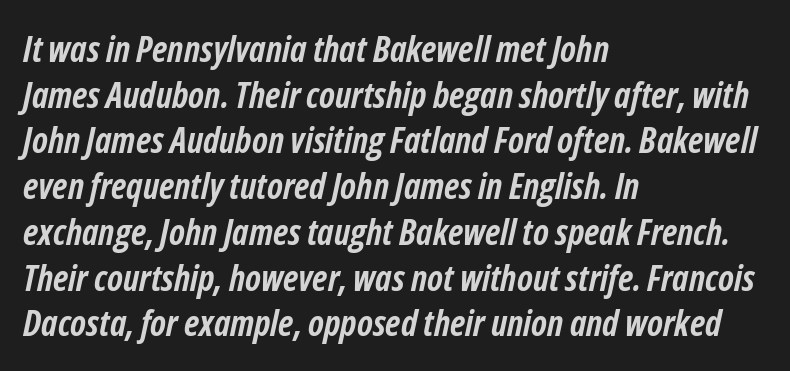
The image shows 36 px semibold, condensed type, italic (leaning right); set left-aligned, normal line spacing (1.27x), normal letter spacing, not underlined; low stroke contrast and a medium x-height.
